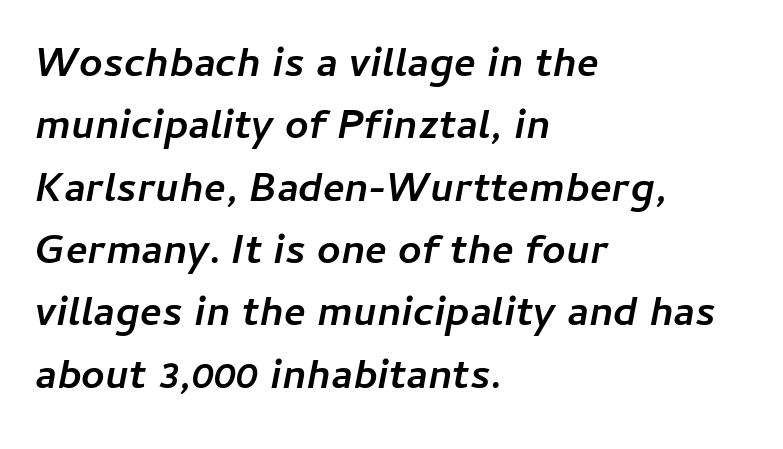
{"italic": "yes", "lean": "right", "slant_degrees": 11, "bold": "yes", "weight": "semibold", "width": "normal", "stroke_contrast": "low", "x_height": "medium", "monospaced": "no", "underline": "no", "align": "left", "line_spacing": "normal", "line_spacing_ratio": 1.52, "letter_spacing": "normal", "letter_spacing_em": 0.0, "glyph_px": 41}
